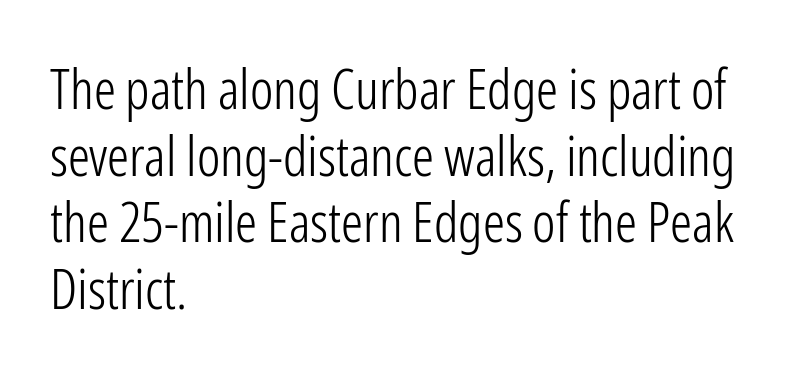
The rag falls on the right side of this text block. Spacing verdict: proportional, widths tailored to each character. Grotesque or geometric, the face here clearly has no serifs. Inter-character spacing is left at the font's built-in metrics. The typesetting does not lean heavy: it is not bold. Every character sits straight up, as roman type does.
